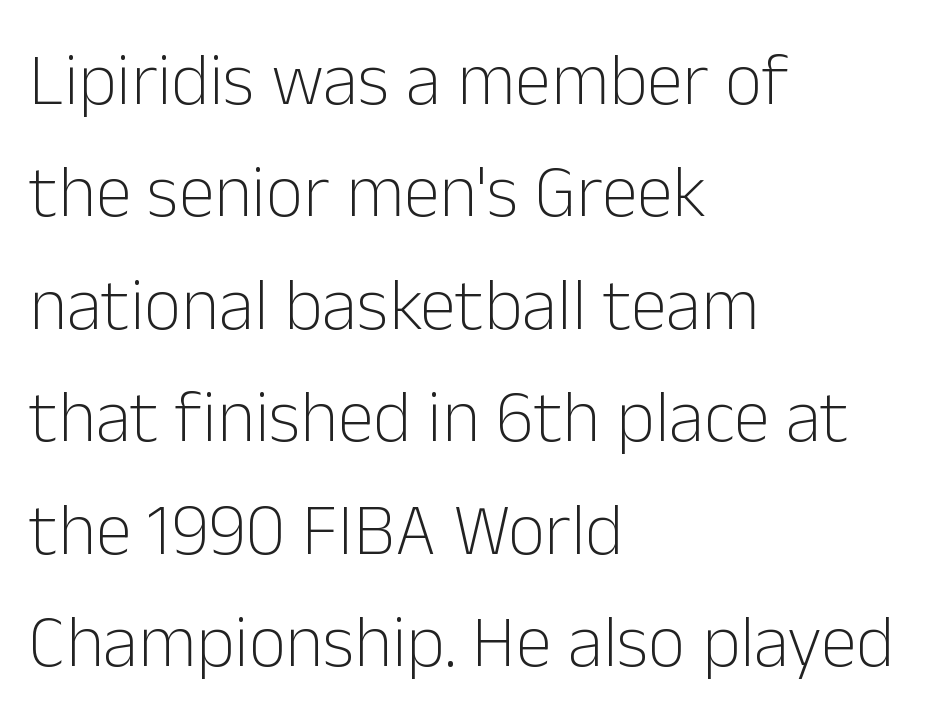
The image shows 73 px light sans-serif type, upright; set left-aligned, normal line spacing (1.54x), normal letter spacing, not underlined; low stroke contrast and a medium x-height.
